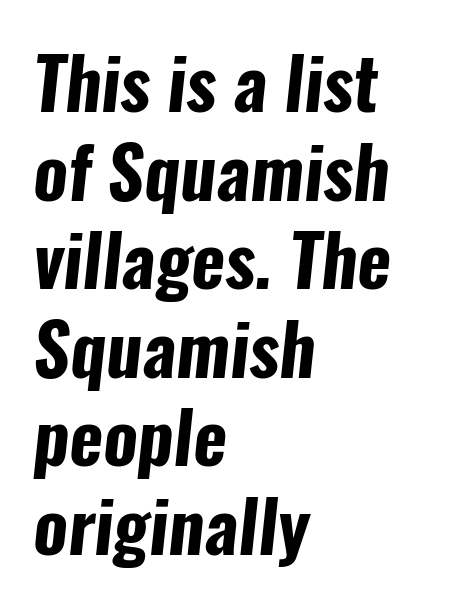
The image shows 72 px bold, condensed sans-serif type; set left-aligned, line spacing 1.23x, normal letter spacing, not underlined; low stroke contrast and a medium x-height.
